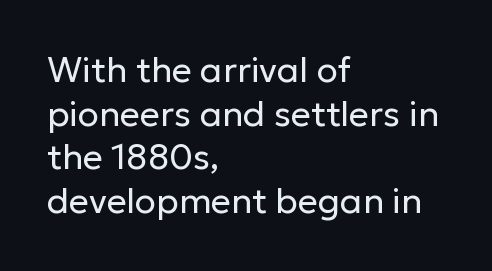
The image shows 35 px regular-weight sans-serif type, upright; set left-aligned, normal line spacing (1.25x), normal letter spacing, not underlined; low stroke contrast and a medium x-height.
